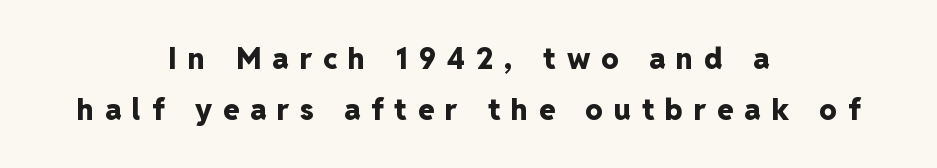
The image shows 29 px heavy sans-serif type, upright; set centered, line spacing 1.75x, unusually wide letter spacing (+0.38 em), not underlined; low stroke contrast and a medium x-height.
